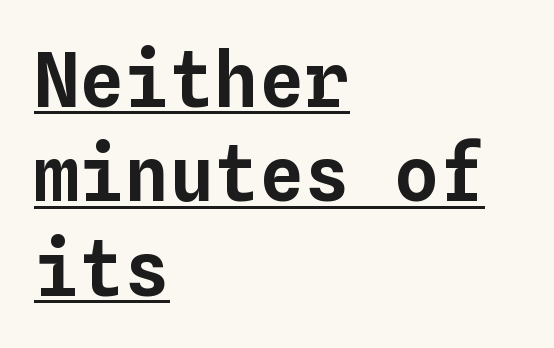
Q: Is the text italic (slanted)? A: No, it is upright.
Q: Is the text underlined? A: Yes.
Q: How is the paragraph aligned? A: Left-aligned.
Q: Is the spacing between letters normal or unusually wide? A: Normal.
Q: Is the spacing between lines tight, normal or loose? A: Normal.
Q: Width (condensed, normal, or wide)? A: Normal.
Q: Stroke contrast? A: Low.
Q: x-height? A: Medium.
Q: Monospaced? A: Yes.
